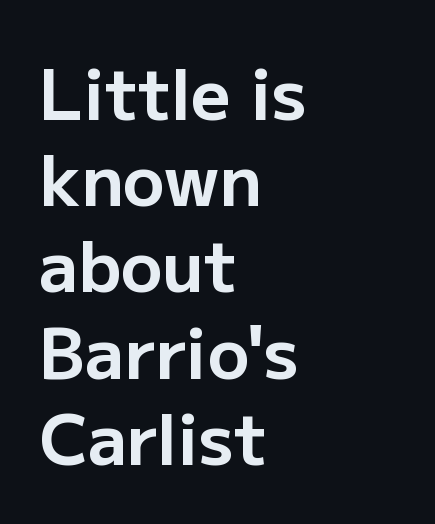
{"serif": "no", "italic": "no", "bold": "yes", "weight": "bold", "width": "normal", "stroke_contrast": "low", "x_height": "medium", "monospaced": "no", "underline": "no", "align": "left", "line_spacing": "normal", "line_spacing_ratio": 1.25, "letter_spacing": "normal", "letter_spacing_em": 0.0, "glyph_px": 69}
